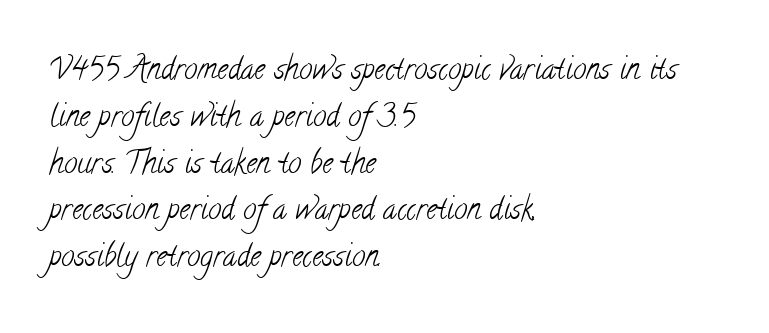
{"bold": "no", "weight": "light", "width": "condensed", "stroke_contrast": "low", "x_height": "small", "monospaced": "no", "underline": "no", "align": "left", "line_spacing": "normal", "line_spacing_ratio": 1.56, "letter_spacing": "normal", "letter_spacing_em": 0.0, "glyph_px": 30}
